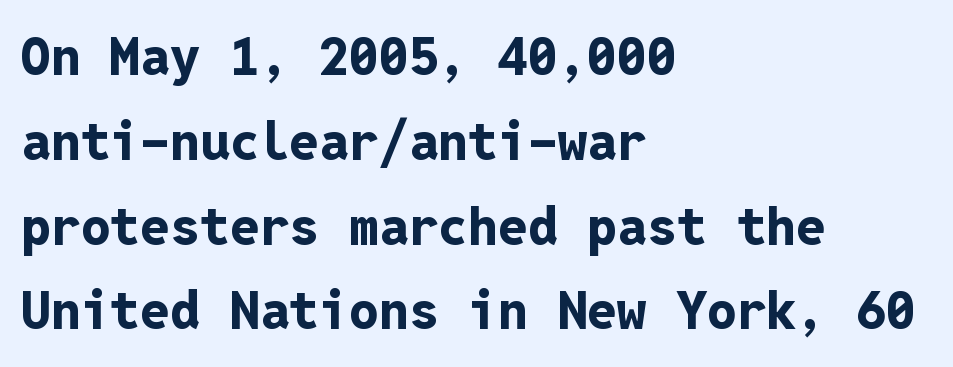
The image shows 53 px bold sans-serif type, upright, monospaced; set left-aligned, normal line spacing (1.6x), normal letter spacing, not underlined; low stroke contrast and a medium x-height.
